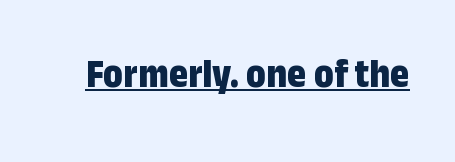
Q: Is the text bold? A: Yes.
Q: Is the text italic (slanted)? A: No, it is upright.
Q: Is the typeface a serif or a sans-serif typeface? A: Sans-serif.
Q: Is the text underlined? A: Yes.
Q: Is the spacing between letters normal or unusually wide? A: Normal.
Q: Width (condensed, normal, or wide)? A: Condensed.
Q: Stroke contrast? A: Low.
Q: x-height? A: Medium.
Q: Monospaced? A: No.
